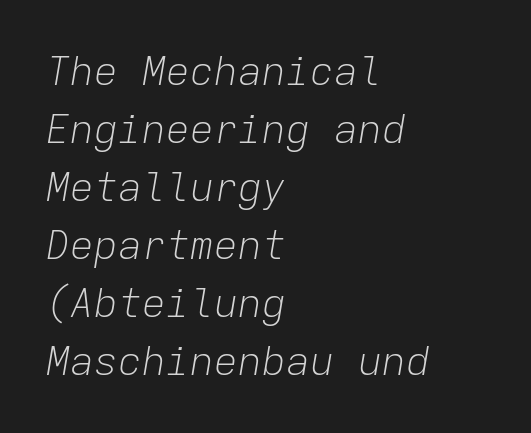
{"italic": "yes", "lean": "right", "slant_degrees": 9, "bold": "no", "weight": "light", "width": "normal", "stroke_contrast": "low", "x_height": "medium", "monospaced": "yes", "underline": "no", "align": "left", "line_spacing": "normal", "line_spacing_ratio": 1.45, "letter_spacing": "normal", "letter_spacing_em": 0.0, "glyph_px": 40}
